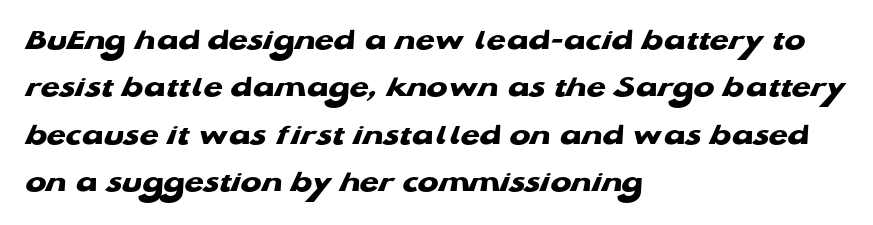
{"serif": "no", "bold": "yes", "weight": "heavy", "width": "wide", "stroke_contrast": "low", "x_height": "medium", "monospaced": "no", "underline": "no", "align": "left", "line_spacing": "normal", "line_spacing_ratio": 1.53, "letter_spacing": "normal", "letter_spacing_em": 0.0, "glyph_px": 31}
